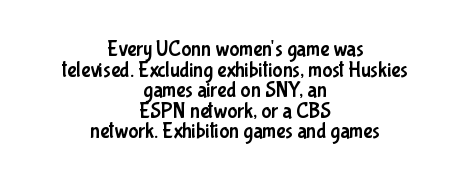
Rule under the text: the space is simply empty. These lines stack symmetrically, like a column narrowing and widening about its center. Each word holds together tightly as a unit, with standard inter-letter gaps. Posture: vertical. Whoever set this chose condensed vertical rhythm over breathing room.
